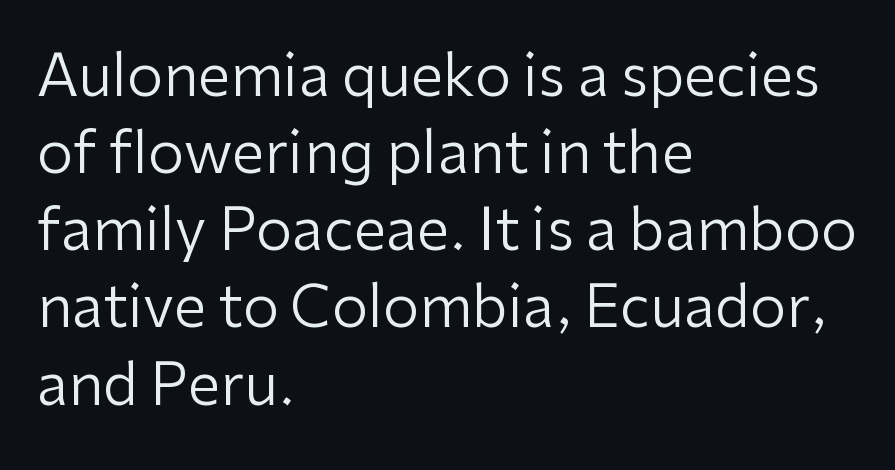
{"serif": "no", "italic": "no", "bold": "no", "weight": "regular", "width": "normal", "stroke_contrast": "low", "x_height": "medium", "monospaced": "no", "underline": "no", "align": "left", "line_spacing": "normal", "line_spacing_ratio": 1.33, "letter_spacing": "normal", "letter_spacing_em": 0.0, "glyph_px": 58}
